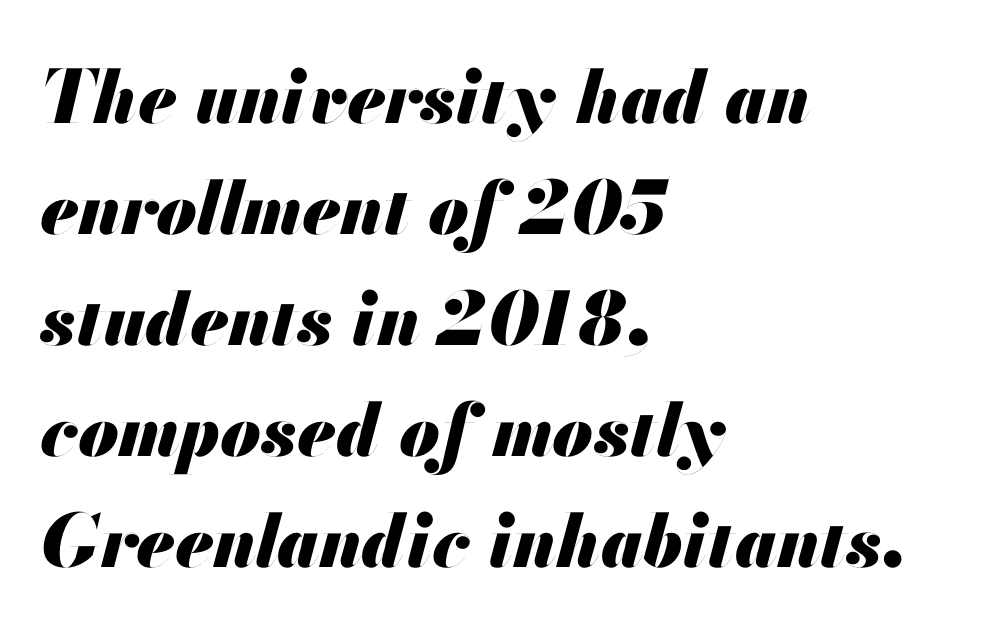
Do the characters align in a grid? No, the font is proportional. Line starts are locked; line ends wander. The lettering tilts uniformly, giving the passage an italic look. Decoration check: the copy has no underline.
